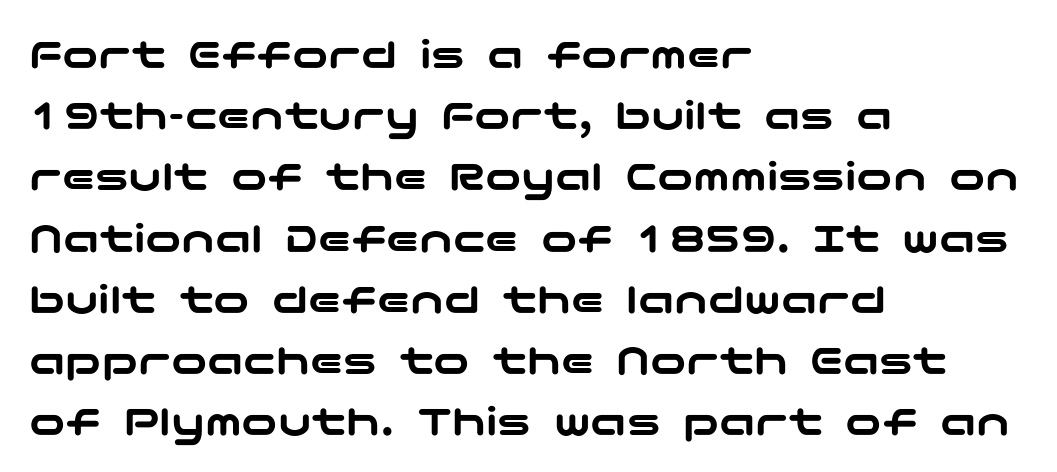
The image shows 45 px wide sans-serif type, upright; set left-aligned, normal line spacing (1.36x), normal letter spacing, not underlined; low stroke contrast and a medium x-height.
